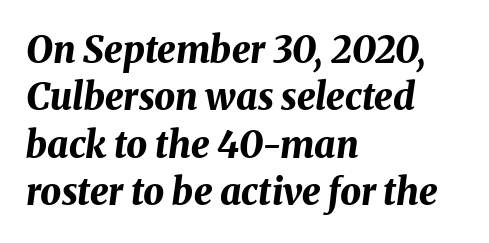
The image shows 37 px bold type, italic (leaning right); set left-aligned, normal line spacing (1.28x), normal letter spacing, not underlined; medium stroke contrast and a medium x-height.
